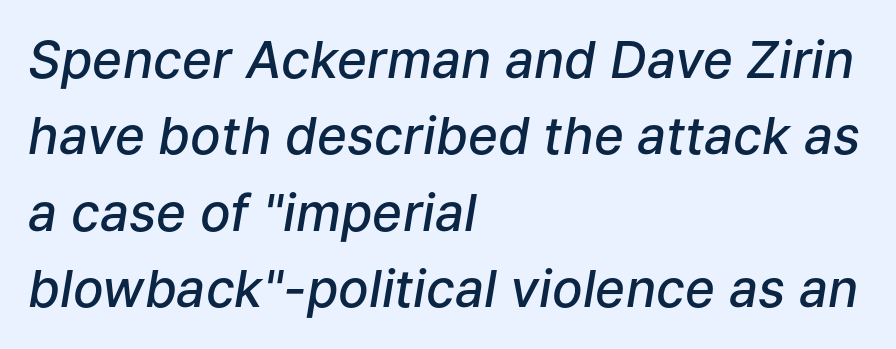
The image shows 51 px semibold type, italic (leaning right); set left-aligned, normal line spacing (1.5x), normal letter spacing, not underlined; low stroke contrast and a medium x-height.
